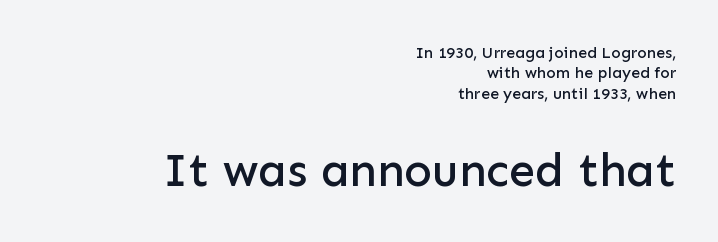
The image shows 47 px sans-serif type, upright; set right-aligned, normal line spacing (1.28x), normal letter spacing, not underlined; the second (bottom) block is 2.94x larger; low stroke contrast and a medium x-height.
